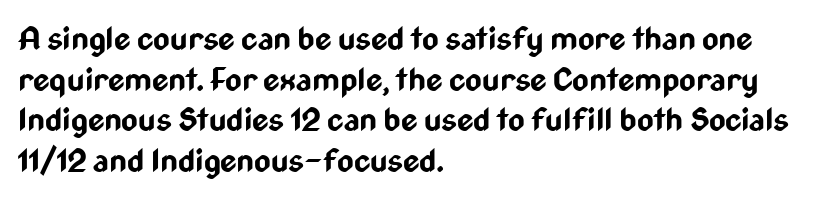
The image shows 32 px bold, condensed sans-serif type, upright; set left-aligned, normal line spacing (1.27x), normal letter spacing, not underlined; low stroke contrast and a medium x-height.
